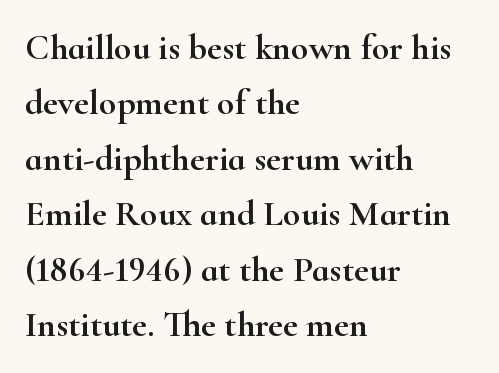
{"serif": "yes", "italic": "no", "width": "wide", "stroke_contrast": "high", "x_height": "small", "monospaced": "no", "underline": "no", "align": "left", "line_spacing": "normal", "line_spacing_ratio": 1.54, "letter_spacing": "normal", "letter_spacing_em": 0.0, "glyph_px": 36}
